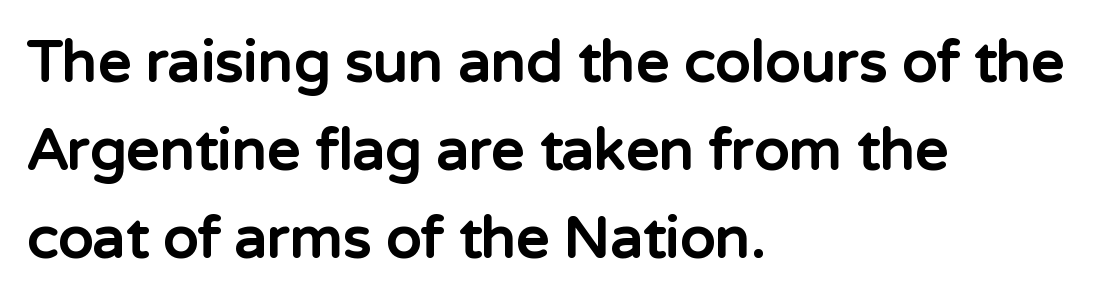
A normal amount of white space separates one row of letters from the next. Varying glyph widths throughout — classic text-font behaviour. This rendering leaves character spacing at its baseline value. The compositor pushed each line to the left boundary. Do the letters lean? They stand straight. Serif or sans? Sans — the stroke terminals are bare.
